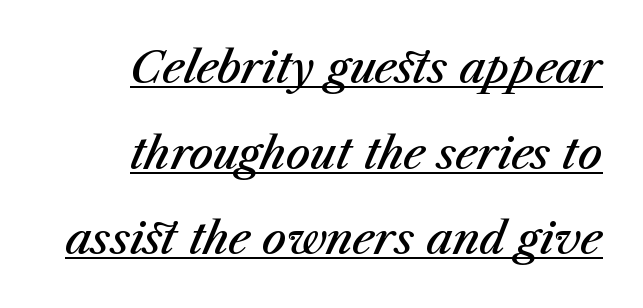
The image shows 43 px semibold type, italic (leaning right); set right-aligned, loose line spacing (1.99x), normal letter spacing, underlined; medium stroke contrast and a medium x-height.
